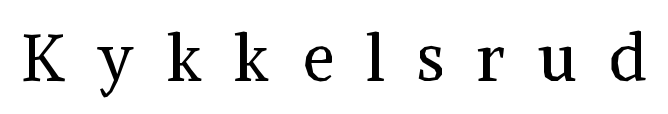
Q: Is the text bold? A: No.
Q: Is the text italic (slanted)? A: No, it is upright.
Q: Is the typeface a serif or a sans-serif typeface? A: Serif.
Q: Is the text underlined? A: No.
Q: Is the spacing between letters normal or unusually wide? A: Unusually wide.
Q: Width (condensed, normal, or wide)? A: Normal.
Q: Stroke contrast? A: Medium.
Q: x-height? A: Medium.
Q: Monospaced? A: No.
